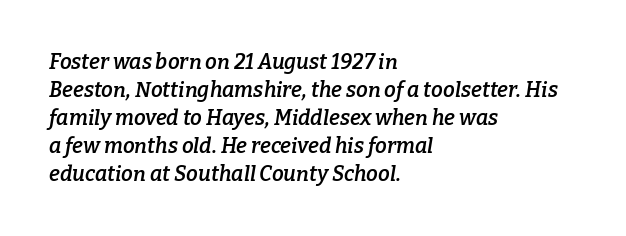
Underline: absent. The rag falls on the right side of this text block. Leading matches the norm, producing a regular column. Is the type slanted? Yes — the strokes lean at a clear angle. The passage shown has conventional tracking throughout. A somewhat darkened texture: the type is semibold rather than bold.
